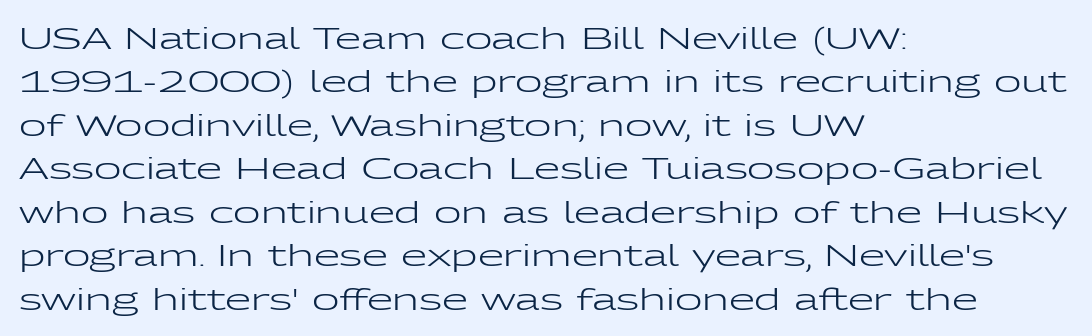
{"serif": "no", "italic": "no", "bold": "no", "weight": "regular", "width": "wide", "stroke_contrast": "low", "x_height": "medium", "monospaced": "no", "underline": "no", "align": "left", "line_spacing": "normal", "line_spacing_ratio": 1.45, "letter_spacing": "normal", "letter_spacing_em": 0.0, "glyph_px": 30}
